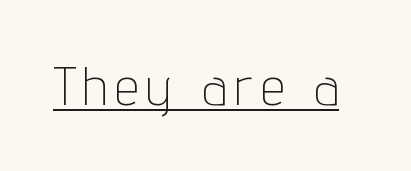
The image shows 54 px thin, condensed sans-serif type, upright; set underlined; low stroke contrast and a medium x-height.
